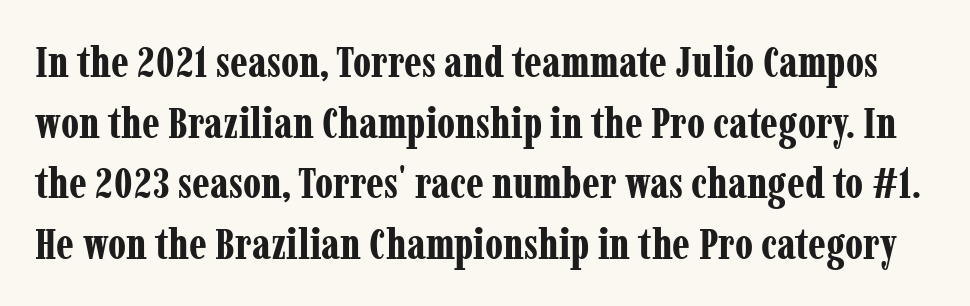
Q: Is the text bold? A: Yes.
Q: Is the text italic (slanted)? A: No, it is upright.
Q: Is the typeface a serif or a sans-serif typeface? A: Serif.
Q: Is the text underlined? A: No.
Q: Is the spacing between letters normal or unusually wide? A: Normal.
Q: Is the spacing between lines tight, normal or loose? A: Normal.
Q: Width (condensed, normal, or wide)? A: Condensed.
Q: Stroke contrast? A: Low.
Q: x-height? A: Medium.
Q: Monospaced? A: No.
